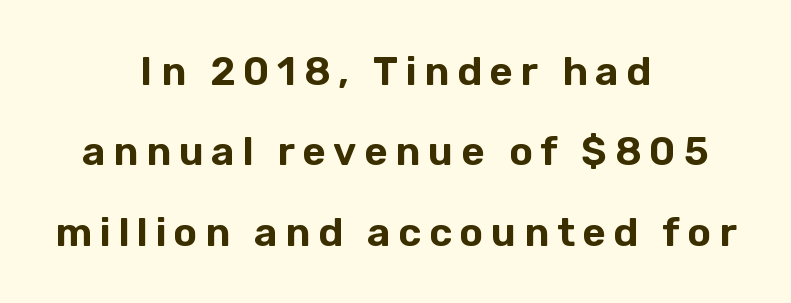
Check the space under the baseline: it is left empty. If you drew a line through each stem, it would be perfectly vertical. Visually the block forms a symmetrical silhouette, jagged on both flanks. Proportional: the letters do not fall into vertical columns. The face used here is a sans, in the tradition of grotesques and geometrics. If you measured baseline to baseline, you'd find a long distance.
